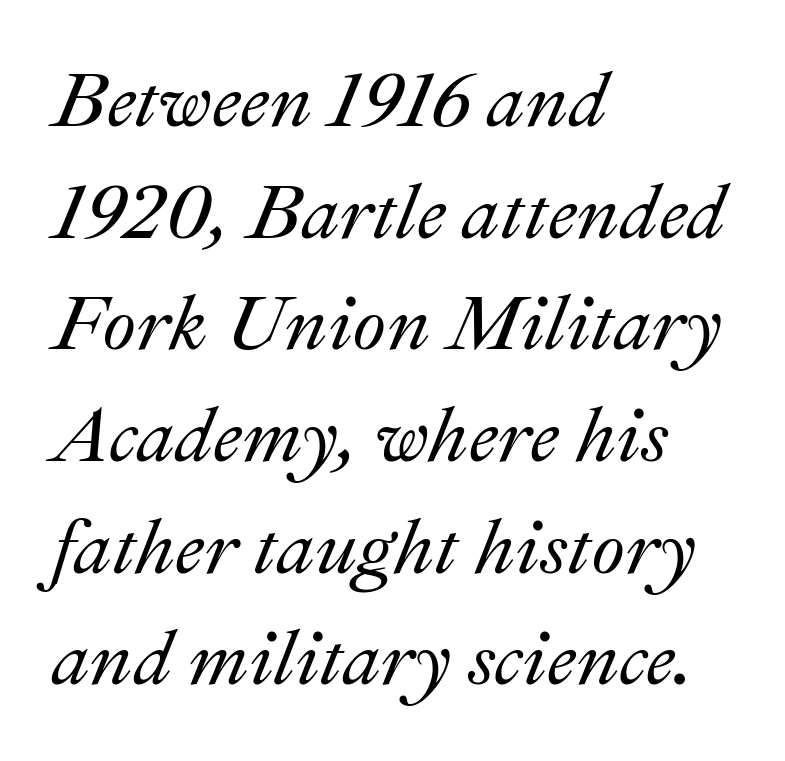
Q: Is the text italic (slanted)? A: Yes, it leans right by about 22 degrees.
Q: Is the text underlined? A: No.
Q: How is the paragraph aligned? A: Left-aligned.
Q: Is the spacing between letters normal or unusually wide? A: Normal.
Q: Is the spacing between lines tight, normal or loose? A: Normal.
Q: Width (condensed, normal, or wide)? A: Normal.
Q: Stroke contrast? A: Medium.
Q: x-height? A: Small.
Q: Monospaced? A: No.
